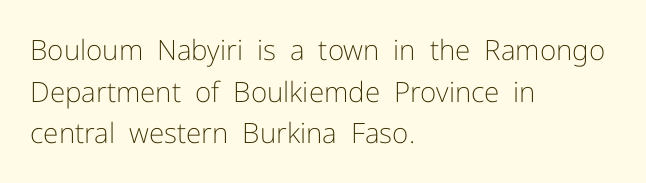
Proportional: the letters do not fall into vertical columns. Grotesque or geometric, the face here clearly has no serifs. How are the letters spaced? Ordinarily, with no added tracking. How would I describe the line gaps? Plain and ordinary.
